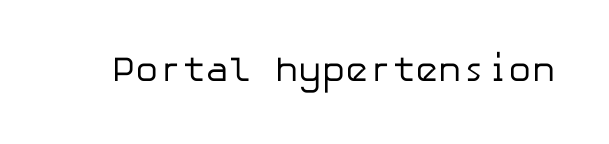
No feet cap the strokes, marking this as sans-serif type. The type is set solid horizontally, with unmodified tracking. Italic? Not at all — the glyphs are vertical. Is the type heavy? It reads as light-to-regular instead.
